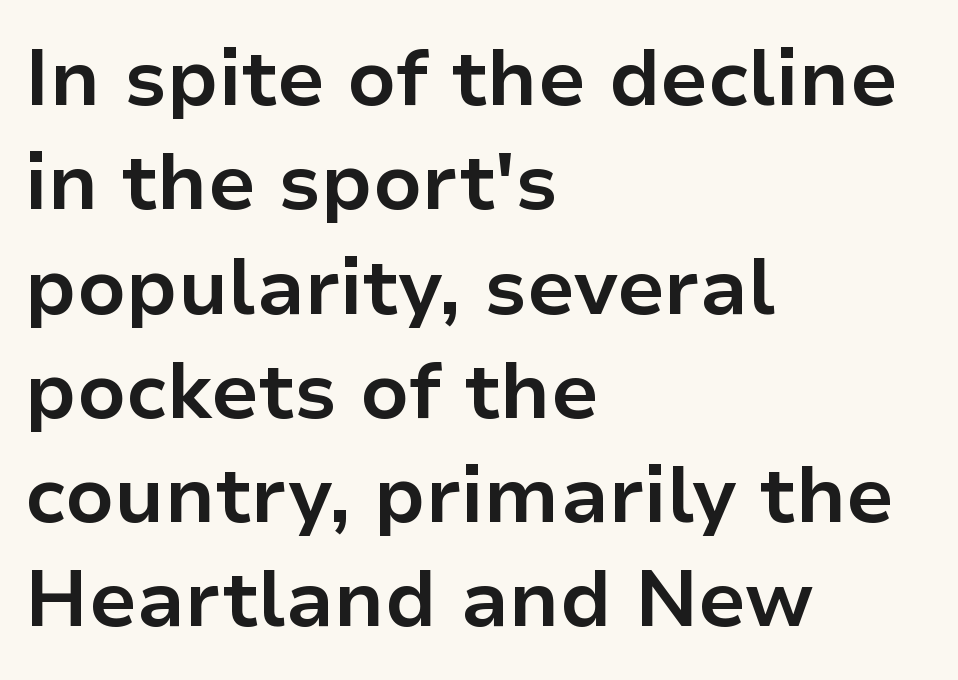
The image shows 79 px bold sans-serif type, upright; set left-aligned, normal line spacing (1.32x), normal letter spacing, not underlined; low stroke contrast and a medium x-height.
